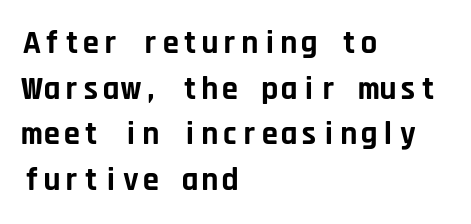
The image shows 33 px bold sans-serif type, upright, monospaced; set left-aligned, normal line spacing (1.38x), normal letter spacing, not underlined; low stroke contrast and a large x-height.
